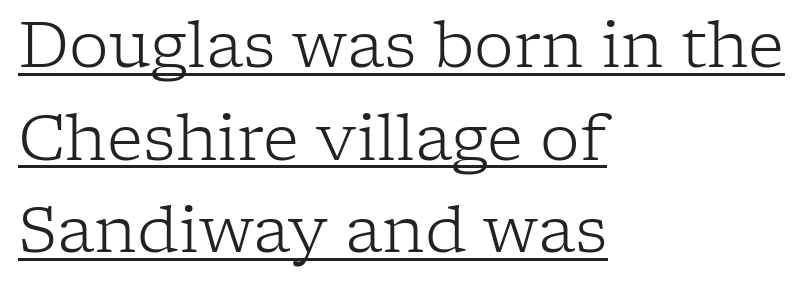
{"serif": "yes", "italic": "no", "bold": "no", "weight": "light", "width": "normal", "stroke_contrast": "low", "x_height": "medium", "monospaced": "no", "underline": "yes", "align": "left", "line_spacing": "normal", "line_spacing_ratio": 1.47, "letter_spacing": "normal", "letter_spacing_em": 0.0, "glyph_px": 63}
